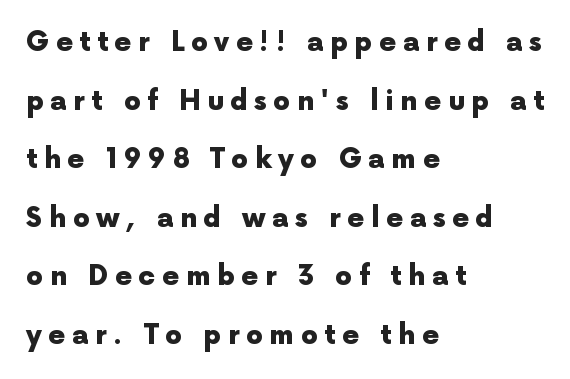
You could fit nearly another row in the gap between these rows. Nope, not italic — everything's standing straight. Notice how the passage keeps a crisp vertical edge on the left only. Glyph-to-glyph distance is far greater than everyday printed text. On the weight axis this lands at bold, roughly 700.
